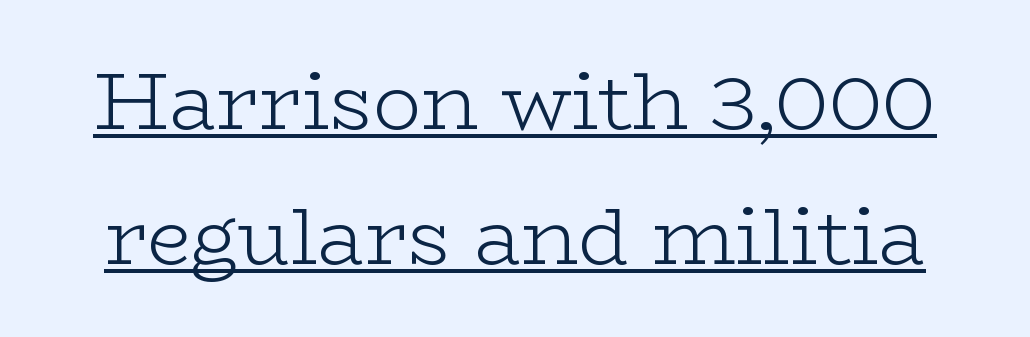
{"serif": "yes", "italic": "no", "bold": "no", "weight": "light", "width": "wide", "stroke_contrast": "low", "x_height": "medium", "monospaced": "no", "underline": "yes", "line_spacing": "normal", "line_spacing_ratio": 1.69, "letter_spacing": "normal", "letter_spacing_em": 0.0, "glyph_px": 80}
